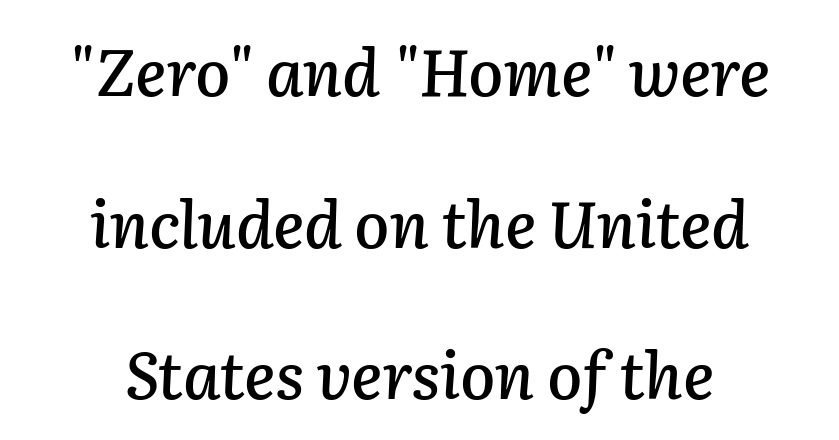
Q: Is the text italic (slanted)? A: Yes, it leans right by about 2 degrees.
Q: Is the text underlined? A: No.
Q: How is the paragraph aligned? A: Centered.
Q: Is the spacing between letters normal or unusually wide? A: Normal.
Q: Is the spacing between lines tight, normal or loose? A: Loose.
Q: Width (condensed, normal, or wide)? A: Normal.
Q: Stroke contrast? A: Low.
Q: x-height? A: Medium.
Q: Monospaced? A: No.
